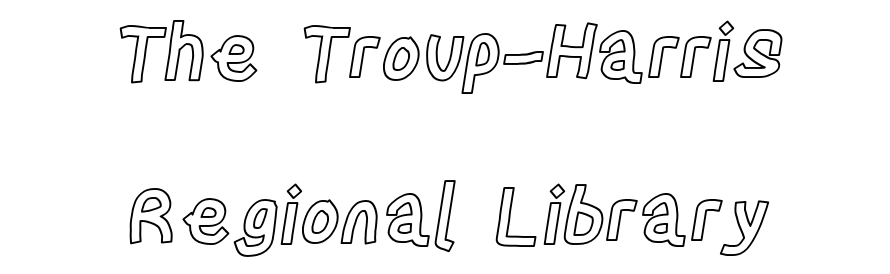
Q: Is the text italic (slanted)? A: Yes.
Q: Is the text underlined? A: No.
Q: How is the paragraph aligned? A: Centered.
Q: Is the spacing between letters normal or unusually wide? A: Normal.
Q: Is the spacing between lines tight, normal or loose? A: Loose.
Q: Width (condensed, normal, or wide)? A: Condensed.
Q: x-height? A: Large.
Q: Monospaced? A: No.
